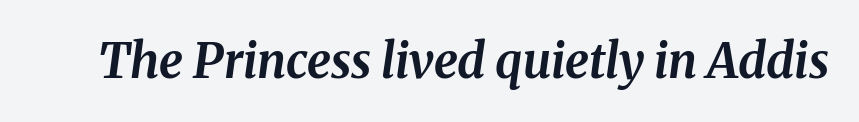
Q: Is the text bold? A: Yes.
Q: Is the text italic (slanted)? A: Yes, it leans right by about 8 degrees.
Q: Is the text underlined? A: No.
Q: Is the spacing between letters normal or unusually wide? A: Normal.
Q: Width (condensed, normal, or wide)? A: Normal.
Q: Stroke contrast? A: Medium.
Q: x-height? A: Medium.
Q: Monospaced? A: No.
